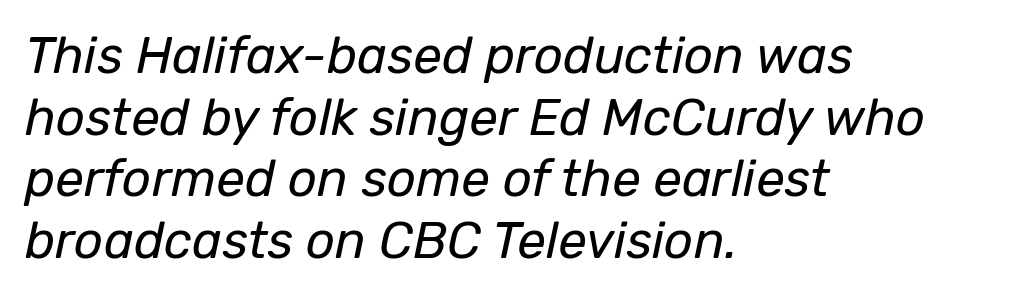
The image shows 51 px regular-weight type, italic (leaning right); set left-aligned, line spacing 1.21x, normal letter spacing, not underlined; low stroke contrast and a medium x-height.
